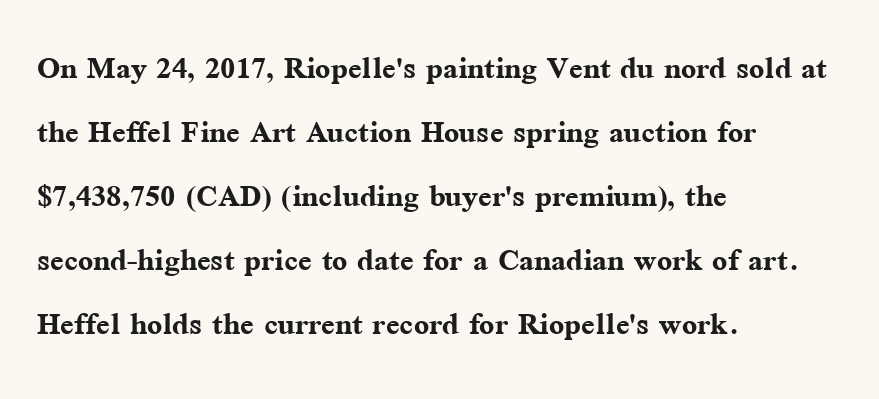
Q: Is the text bold? A: Yes.
Q: Is the text italic (slanted)? A: No, it is upright.
Q: Is the typeface a serif or a sans-serif typeface? A: Serif.
Q: Is the text underlined? A: No.
Q: How is the paragraph aligned? A: Left-aligned.
Q: Is the spacing between letters normal or unusually wide? A: Normal.
Q: Is the spacing between lines tight, normal or loose? A: Normal.
Q: Width (condensed, normal, or wide)? A: Normal.
Q: Stroke contrast? A: Medium.
Q: x-height? A: Medium.
Q: Monospaced? A: No.
